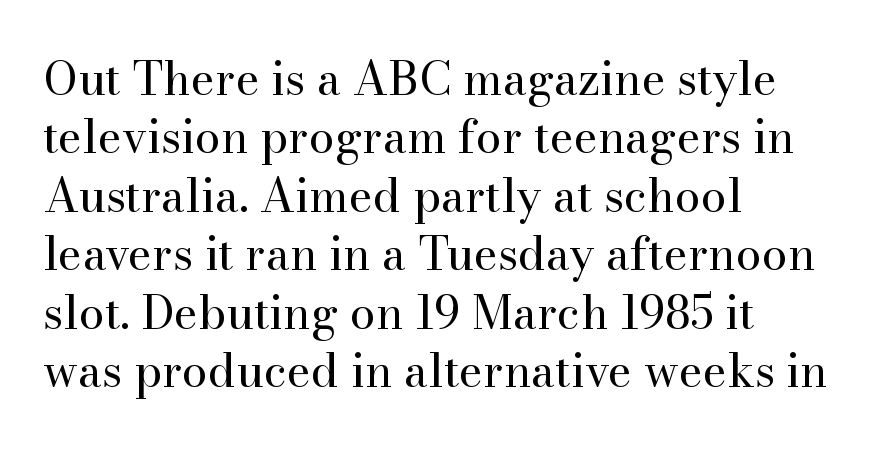
{"serif": "yes", "italic": "no", "bold": "no", "weight": "regular", "width": "normal", "stroke_contrast": "high", "x_height": "small", "monospaced": "no", "underline": "no", "align": "left", "line_spacing": "normal", "line_spacing_ratio": 1.27, "letter_spacing": "normal", "letter_spacing_em": 0.0, "glyph_px": 46}
